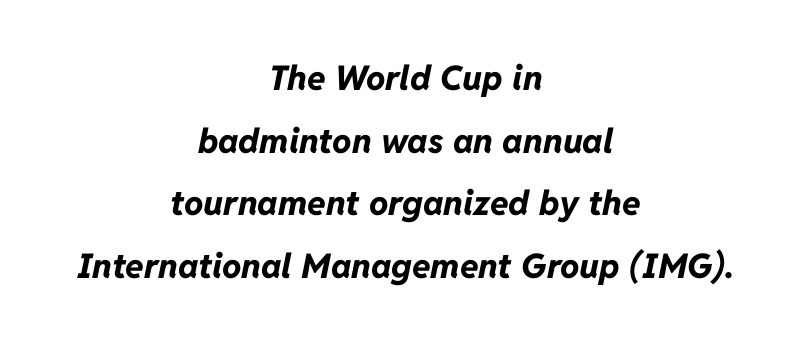
Any mark beneath the type? The region is blank. The type is set solid horizontally, with unmodified tracking. If you drew a line through each stem, it would be angled. Centered paragraph, ragged on both sides. The letters are bold, with thick, heavy strokes.
